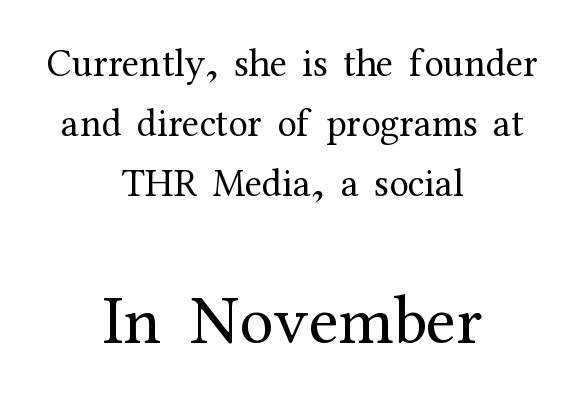
Q: Is the text bold? A: No.
Q: Is the text italic (slanted)? A: No, it is upright.
Q: Is the typeface a serif or a sans-serif typeface? A: Serif.
Q: Is the text underlined? A: No.
Q: How is the paragraph aligned? A: Centered.
Q: Is the spacing between letters normal or unusually wide? A: Normal.
Q: Is the spacing between lines tight, normal or loose? A: Normal.
Q: Which block of text is set in a larger size, the first (top) or the second (bottom)? A: The second (bottom) one.
Q: Width (condensed, normal, or wide)? A: Normal.
Q: Stroke contrast? A: Medium.
Q: x-height? A: Medium.
Q: Monospaced? A: No.
